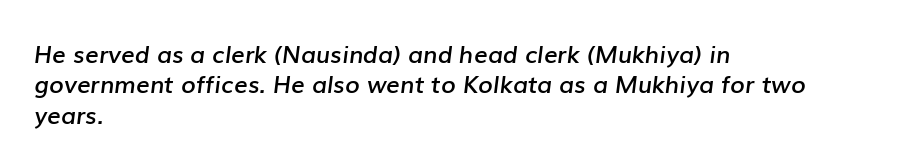
The image shows 24 px text type, italic (leaning right); set left-aligned, normal line spacing (1.27x), normal letter spacing, not underlined.
